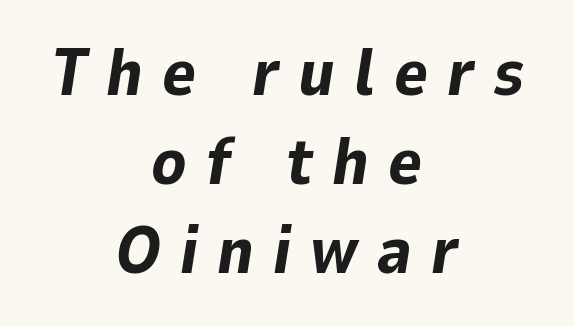
{"italic": "yes", "lean": "right", "slant_degrees": 9, "bold": "yes", "weight": "bold", "width": "normal", "stroke_contrast": "low", "x_height": "medium", "monospaced": "no", "underline": "no", "align": "center", "line_spacing": "normal", "line_spacing_ratio": 1.37, "letter_spacing": "wide", "letter_spacing_em": 0.29, "glyph_px": 65}
